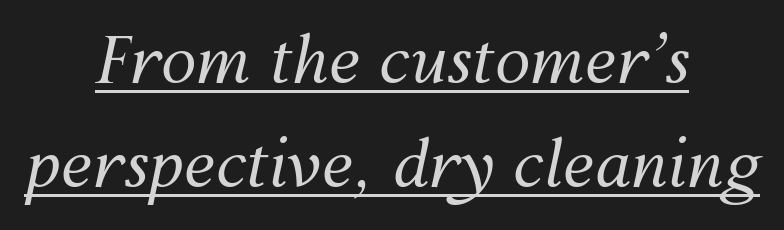
Leading: standard. A baseline rule has been typeset under these characters. This reads as an unemphasized weight, regular at the heaviest. The tracking reads as untouched default to a designer's eye. The passage shown is typed in a proportional face where columns would drift.
